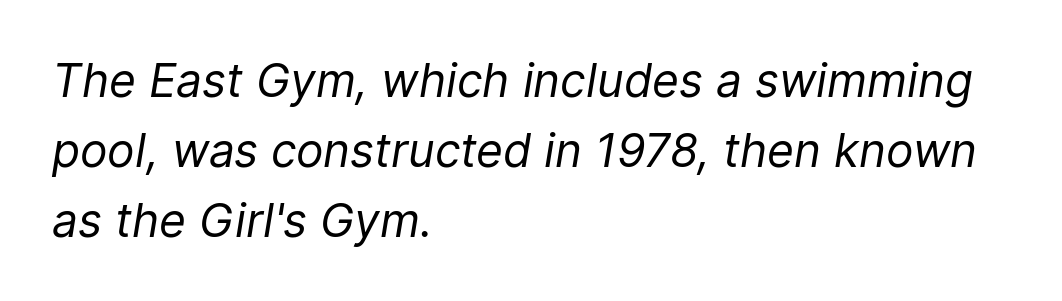
The image shows 46 px regular-weight type, italic (leaning right); set left-aligned, normal line spacing (1.52x), normal letter spacing, not underlined; low stroke contrast and a medium x-height.
